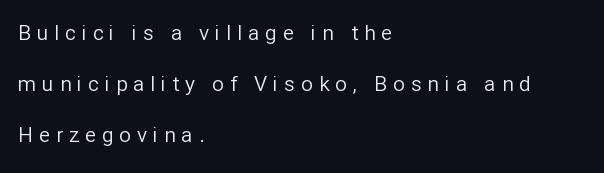
The image shows 21 px text type, upright; set left-aligned, loose line spacing (2.43x), unusually wide letter spacing (+0.28 em), not underlined.
